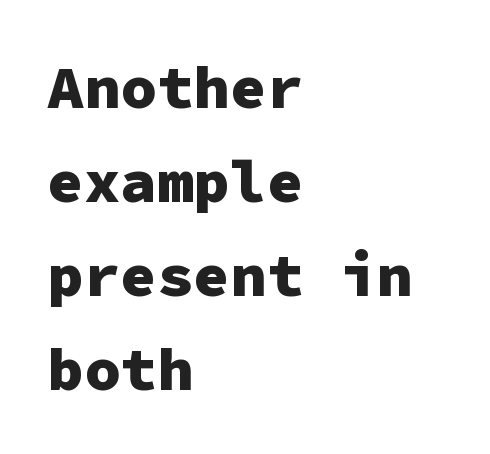
The image shows 61 px heavy sans-serif type, upright, monospaced; set left-aligned, normal line spacing (1.54x), normal letter spacing, not underlined; low stroke contrast and a medium x-height.
